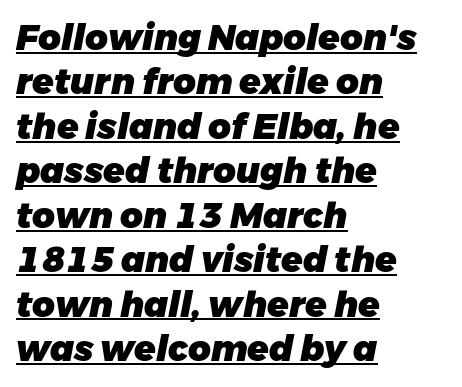
Q: Is the text bold? A: Yes.
Q: Is the text italic (slanted)? A: Yes, it leans right by about 11 degrees.
Q: Is the text underlined? A: Yes.
Q: How is the paragraph aligned? A: Left-aligned.
Q: Is the spacing between letters normal or unusually wide? A: Normal.
Q: Is the spacing between lines tight, normal or loose? A: Normal.
Q: Width (condensed, normal, or wide)? A: Normal.
Q: Stroke contrast? A: Low.
Q: x-height? A: Medium.
Q: Monospaced? A: No.
